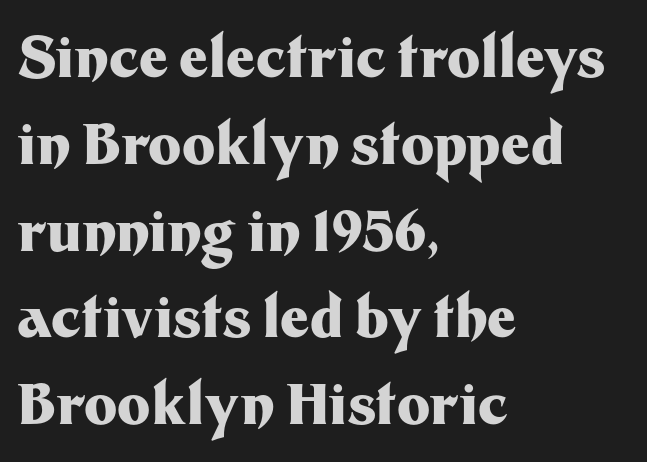
Students, observe: this is what conventionally led text looks like. You could not count columns in this text — the font is proportionally spaced. Is there any slant? The stems are plumb. There is no visible air inserted between adjacent glyphs. Glance below the letters and you will spot only blank space.
